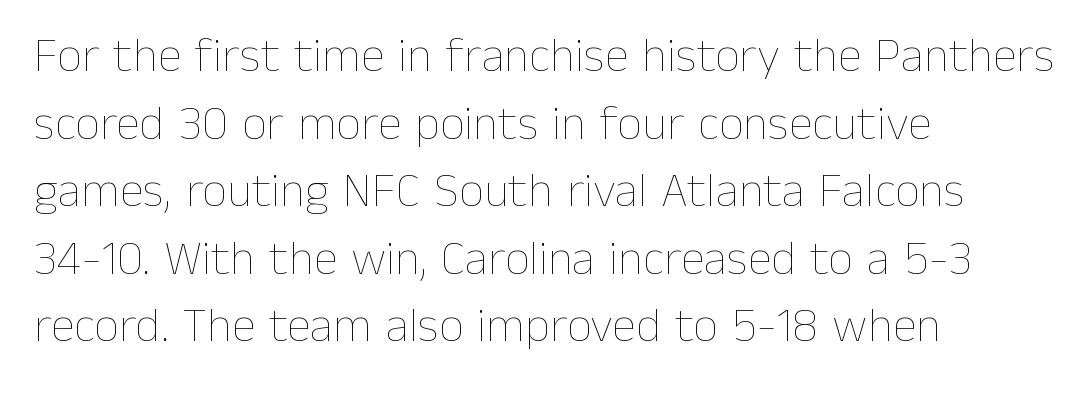
Leftover space on each line is placed entirely after the last word. A roman cut, with each character standing at attention. Nothing unusual about the tracking: characters are spaced as the font intends. Rule under the text: the space is simply empty. You could not count columns in this text — the font is proportionally spaced.
